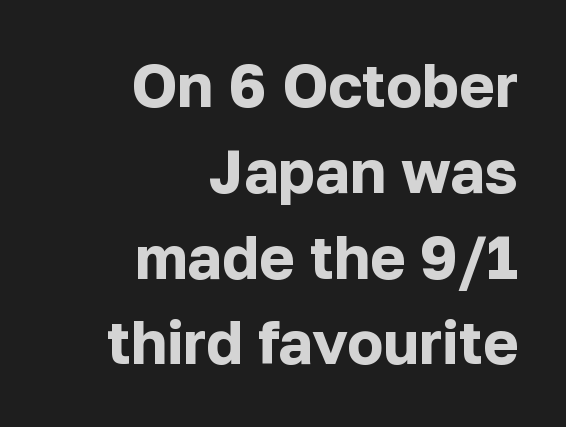
Q: Is the text bold? A: Yes.
Q: Is the text italic (slanted)? A: No, it is upright.
Q: Is the typeface a serif or a sans-serif typeface? A: Sans-serif.
Q: Is the text underlined? A: No.
Q: How is the paragraph aligned? A: Right-aligned.
Q: Is the spacing between letters normal or unusually wide? A: Normal.
Q: Is the spacing between lines tight, normal or loose? A: Normal.
Q: Width (condensed, normal, or wide)? A: Normal.
Q: Stroke contrast? A: Low.
Q: x-height? A: Medium.
Q: Monospaced? A: No.
